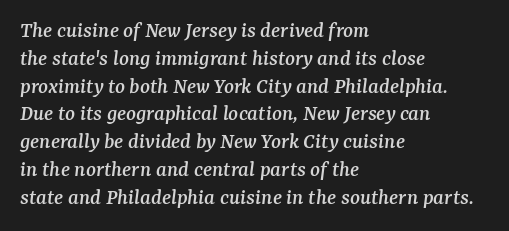
The glyphs are unaccompanied by any horizontal stroke below them. Slanted lettering throughout. Characters follow at the spacing the type designer built in. Does the copy run flush right? No — it runs flush left.
